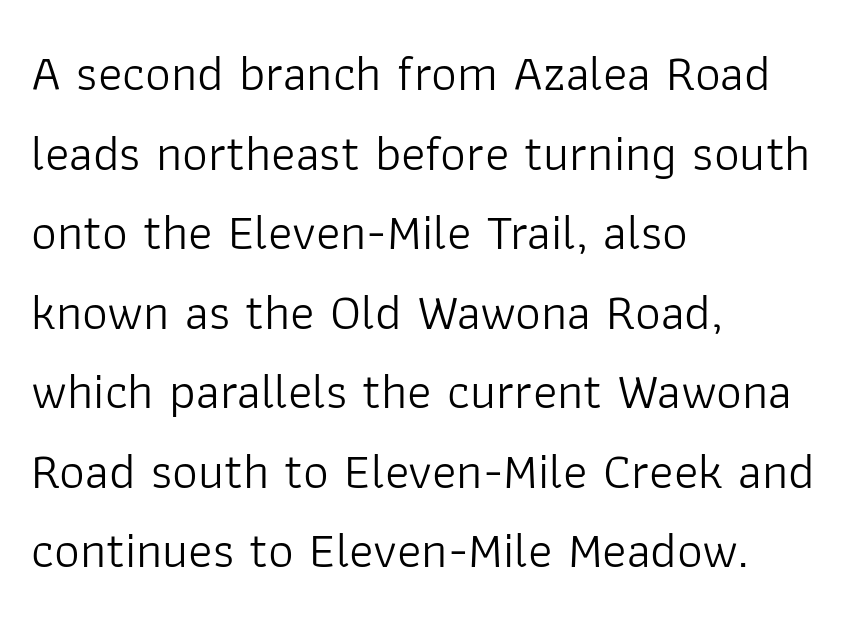
{"serif": "no", "italic": "no", "bold": "no", "weight": "light", "width": "normal", "stroke_contrast": "low", "x_height": "medium", "monospaced": "no", "underline": "no", "align": "left", "line_spacing": "normal", "line_spacing_ratio": 1.56, "letter_spacing": "normal", "letter_spacing_em": 0.0, "glyph_px": 51}
